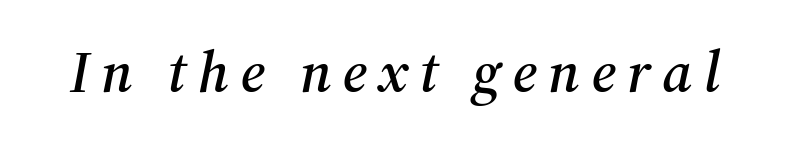
Glyph-to-glyph distance is far greater than everyday printed text. The type family on display is of the serif kind. You can tell it's italic because the verticals aren't actually vertical. Is this a fixed-width face? No — the glyphs have proportional, varying widths. The baseline area is clear.
